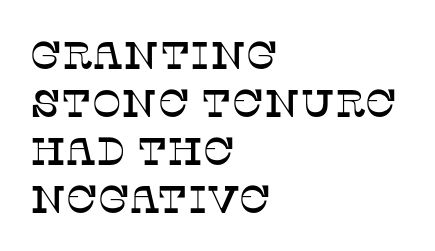
The image shows 39 px serif type, upright; set left-aligned, line spacing 1.23x, normal letter spacing, not underlined; low stroke contrast and a large x-height.
